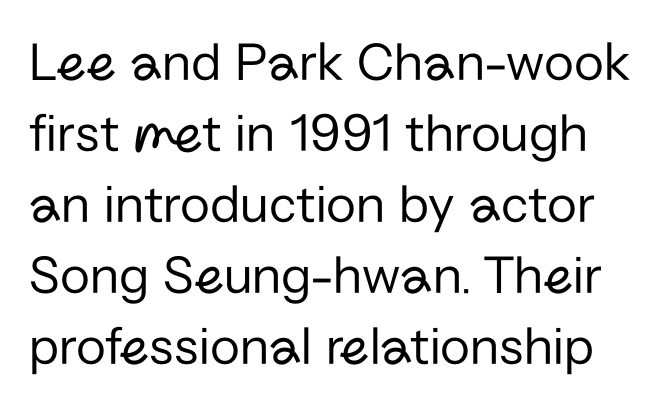
{"serif": "no", "italic": "no", "bold": "no", "weight": "regular", "width": "normal", "stroke_contrast": "low", "x_height": "medium", "monospaced": "no", "underline": "no", "line_spacing": "normal", "line_spacing_ratio": 1.29, "letter_spacing": "normal", "letter_spacing_em": 0.0, "glyph_px": 55}
